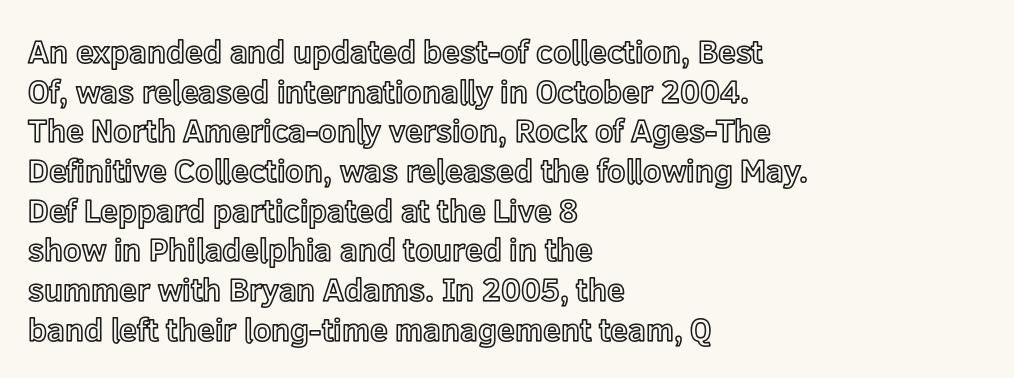
{"italic": "no", "width": "normal", "x_height": "medium", "monospaced": "no", "underline": "no", "align": "left", "line_spacing_ratio": 1.24, "letter_spacing": "normal", "letter_spacing_em": 0.0, "glyph_px": 32}
